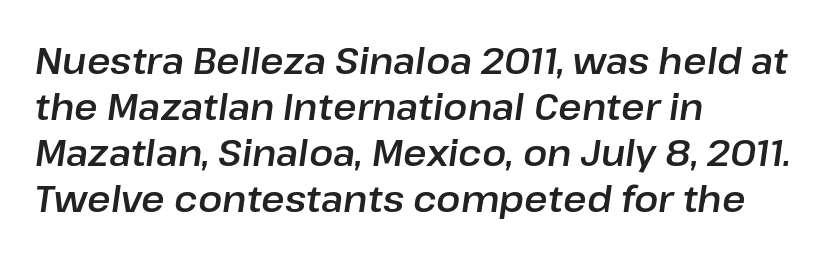
The passage shown has conventional tracking throughout. Decoration check: the copy has no underline. In terms of posture, this sample is oblique. Quick note: interline space is typical.
